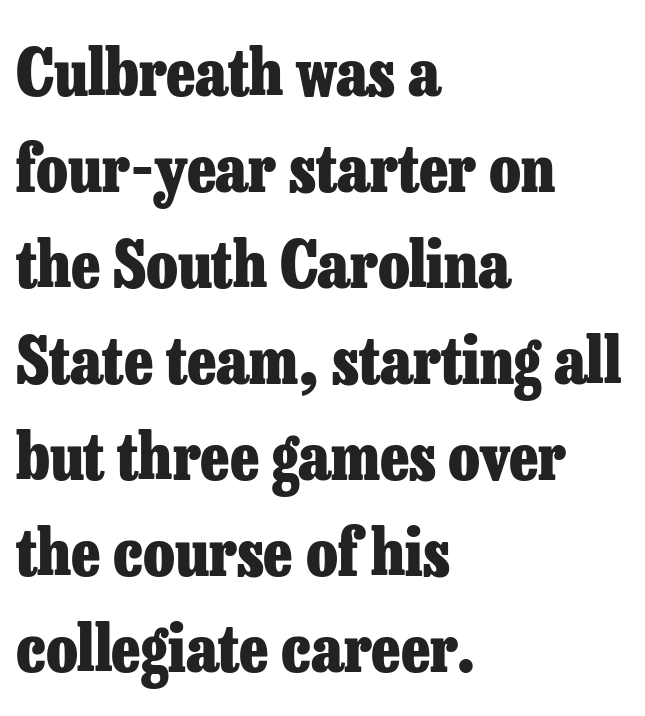
The words here are not underlined. Designer's note — italics off, roman on. You could not count columns in this text — the font is proportionally spaced. If you drew a ruler down the left edge, every line would touch it.
